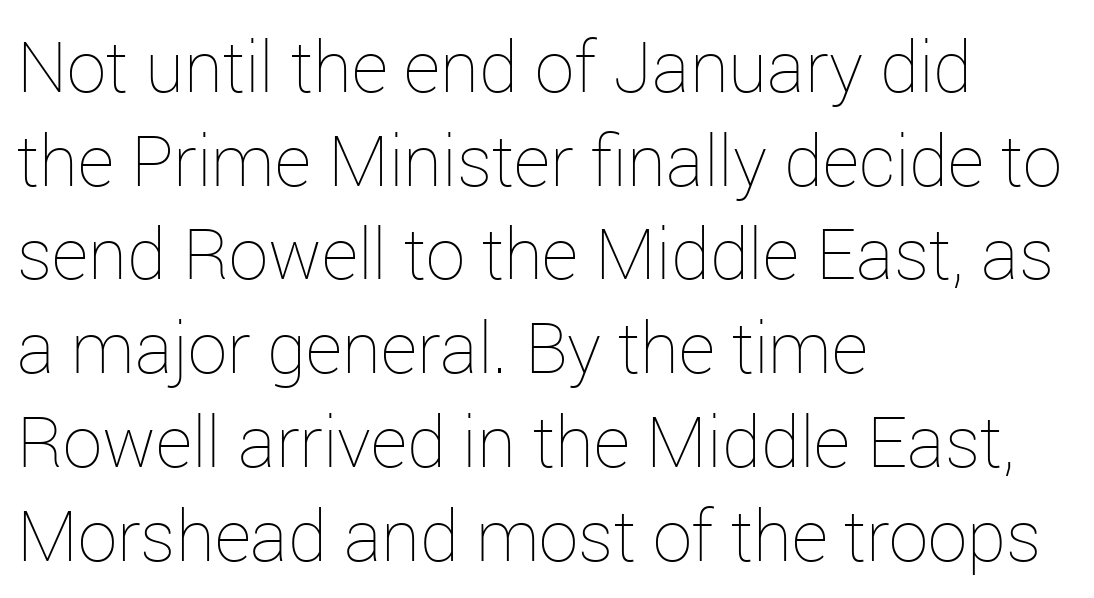
The image shows 71 px thin type, upright; set left-aligned, normal line spacing (1.32x), normal letter spacing, not underlined; low stroke contrast and a medium x-height.
